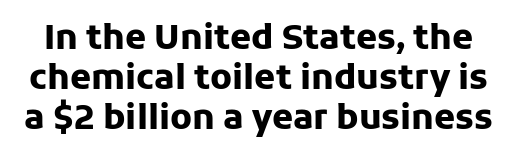
Q: Is the text bold? A: Yes.
Q: Is the text italic (slanted)? A: No, it is upright.
Q: Is the typeface a serif or a sans-serif typeface? A: Sans-serif.
Q: Is the text underlined? A: No.
Q: Is the spacing between letters normal or unusually wide? A: Normal.
Q: Width (condensed, normal, or wide)? A: Normal.
Q: Stroke contrast? A: Low.
Q: x-height? A: Medium.
Q: Monospaced? A: No.
